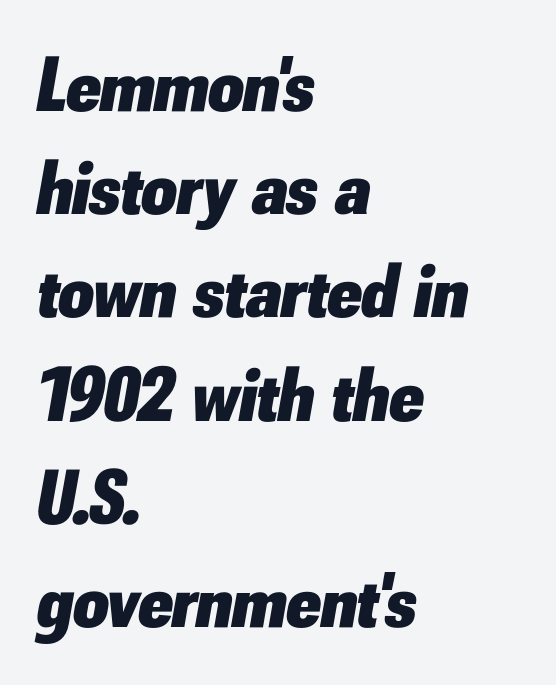
The image shows 77 px heavy type, italic (leaning right); set left-aligned, normal line spacing (1.34x), normal letter spacing, not underlined; low stroke contrast and a small x-height.
